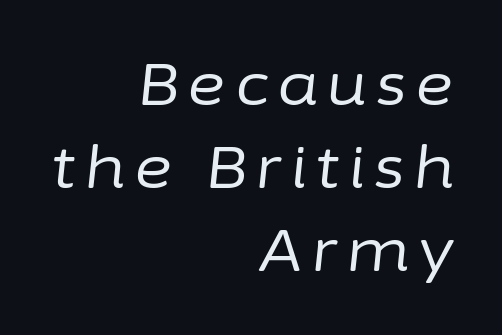
The lines are quadded right. Has an underline been added? It has not. Is the type slanted? Yes — the strokes lean at a clear angle. You could not count columns in this text — the font is proportionally spaced. Counters stay open thanks to moderate or lighter strokes.
